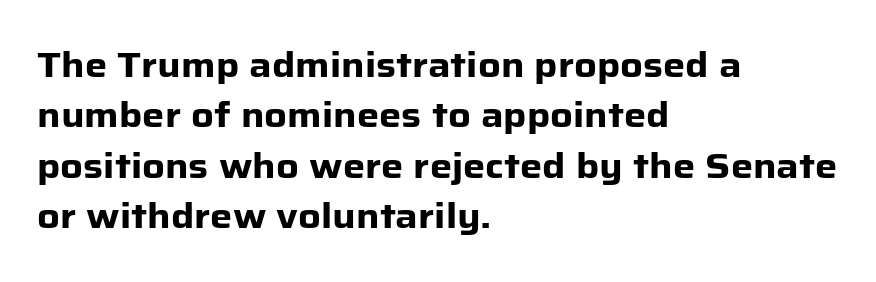
Q: Is the text bold? A: Yes.
Q: Is the text italic (slanted)? A: No, it is upright.
Q: Is the typeface a serif or a sans-serif typeface? A: Sans-serif.
Q: Is the text underlined? A: No.
Q: How is the paragraph aligned? A: Left-aligned.
Q: Is the spacing between letters normal or unusually wide? A: Normal.
Q: Is the spacing between lines tight, normal or loose? A: Normal.
Q: Width (condensed, normal, or wide)? A: Normal.
Q: Stroke contrast? A: Low.
Q: x-height? A: Medium.
Q: Monospaced? A: No.
